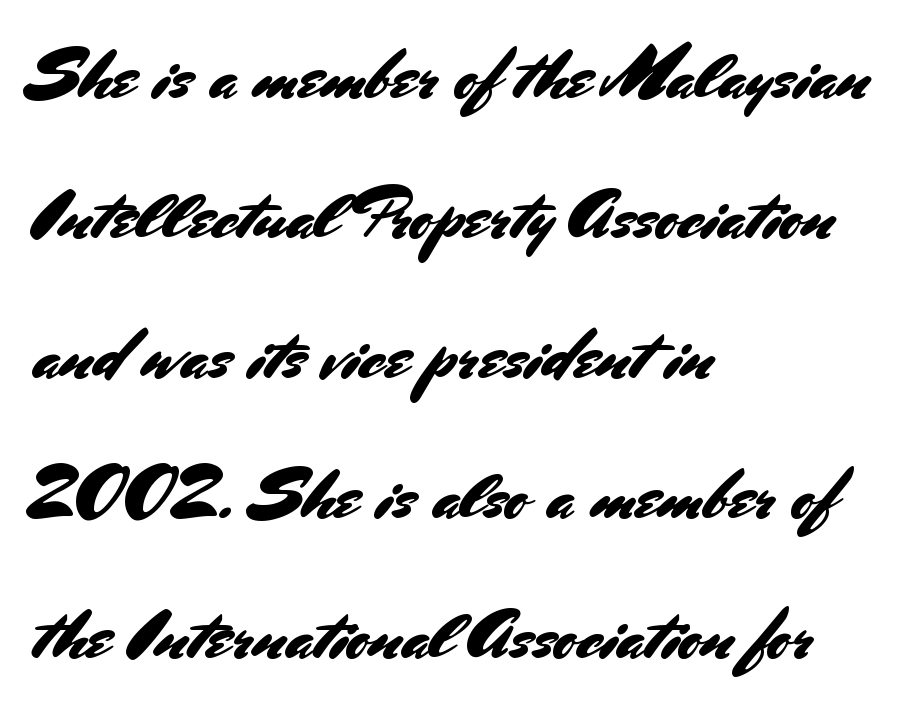
{"serif": "no", "width": "normal", "stroke_contrast": "medium", "x_height": "small", "monospaced": "no", "underline": "no", "align": "left", "line_spacing": "loose", "line_spacing_ratio": 2.0, "letter_spacing": "normal", "letter_spacing_em": 0.0, "glyph_px": 70}
